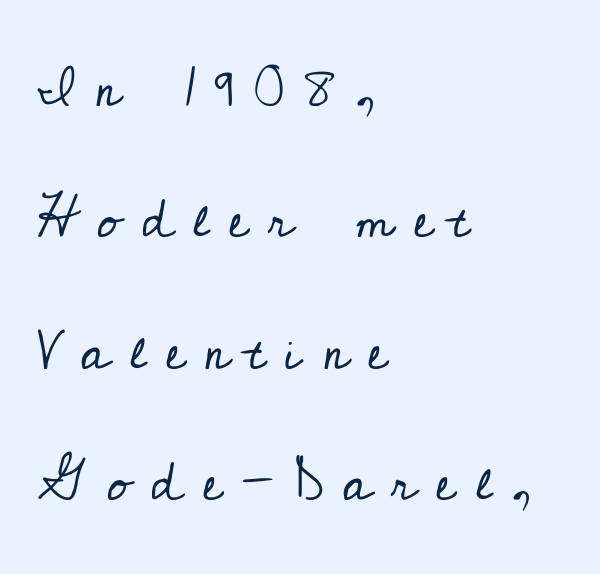
Honestly, the rows look like they've been pulled way apart. The face used here is rendered with a markedly widened letterfit. Here the designer chose a conventional face with non-uniform glyph widths. Is this a heavy cut? Hardly; it is regular or lighter. Classification — serif. Line beginnings align vertically; line endings do not.
